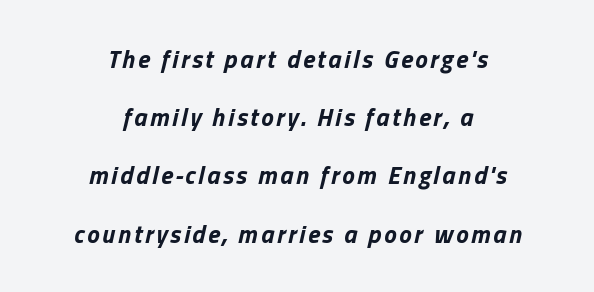
Q: Is the text bold? A: Yes.
Q: Is the text italic (slanted)? A: Yes, it leans right by about 13 degrees.
Q: Is the text underlined? A: No.
Q: How is the paragraph aligned? A: Centered.
Q: Is the spacing between lines tight, normal or loose? A: Loose.
